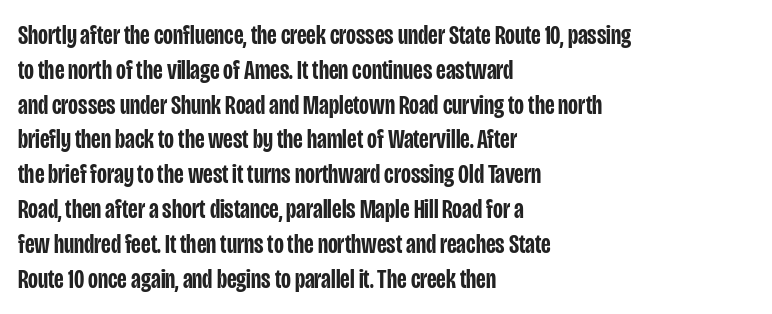
The image shows 27 px text type, upright; set left-aligned, normal line spacing (1.29x), normal letter spacing, not underlined.
